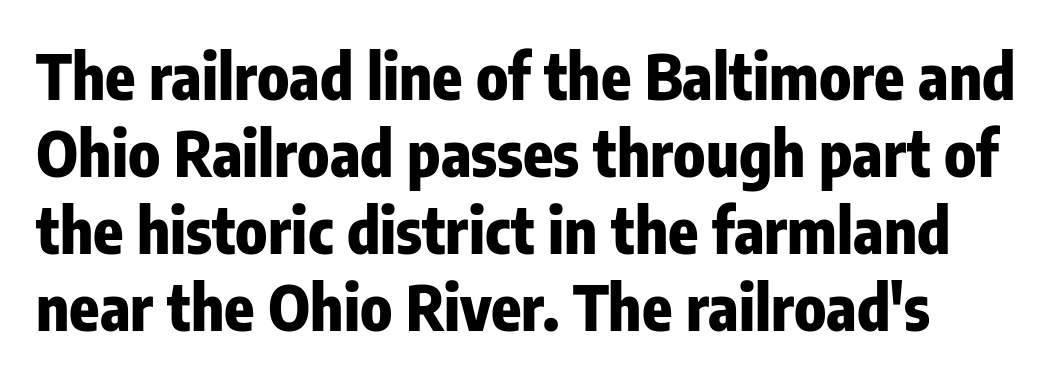
The gaps between neighbouring characters are ordinary and unremarkable. Italic? Not at all — the glyphs are vertical. The strokes are fattened all the way to bold. The face used here is a sans, in the tradition of grotesques and geometrics. Varying glyph widths throughout — classic text-font behaviour. Underlining? Definitely not there.
